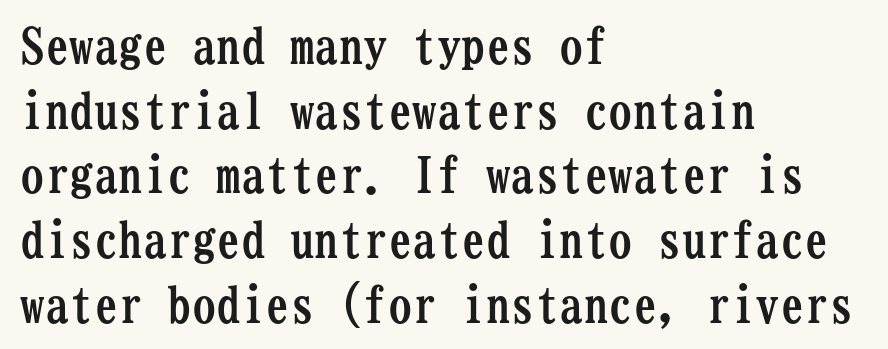
{"serif": "yes", "italic": "no", "bold": "yes", "weight": "semibold", "width": "condensed", "stroke_contrast": "low", "x_height": "medium", "monospaced": "yes", "underline": "no", "align": "left", "line_spacing": "normal", "line_spacing_ratio": 1.32, "letter_spacing": "normal", "letter_spacing_em": 0.0, "glyph_px": 49}
